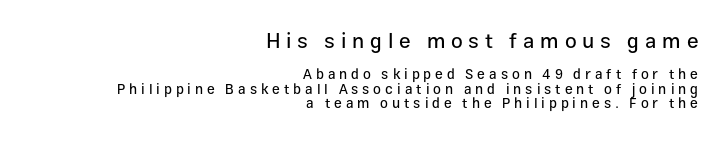
The image shows 21 px text type, upright; set right-aligned, tight line spacing (1.05x), unusually wide letter spacing (+0.28 em), not underlined; the first (top) block is 1.5x larger.
